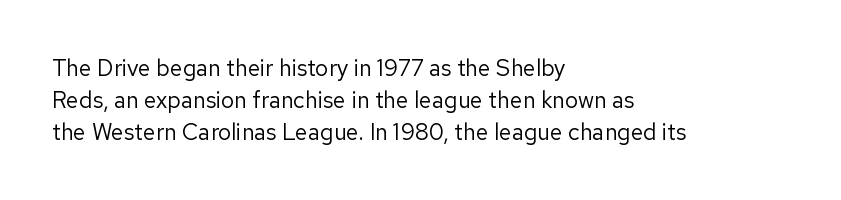
Q: Is the text bold? A: No.
Q: Is the text italic (slanted)? A: No, it is upright.
Q: Is the text underlined? A: No.
Q: How is the paragraph aligned? A: Left-aligned.
Q: Is the spacing between letters normal or unusually wide? A: Normal.
Q: Is the spacing between lines tight, normal or loose? A: Normal.
